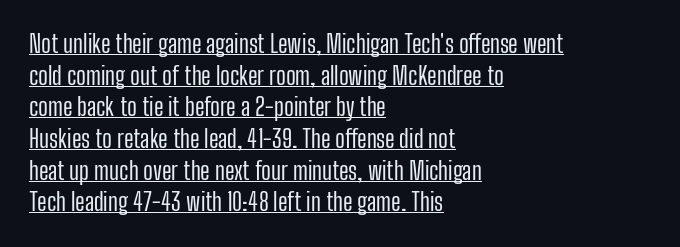
Spacing between characters is what you'd get straight out of the box. Reading down the column, the eye jumps a familiar distance to each next line. Students, observe the line beneath the letters — that is underlining. The weight would be labelled regular, book, light, or lighter still. The passage is arranged the way most books set body copy — flush left.
